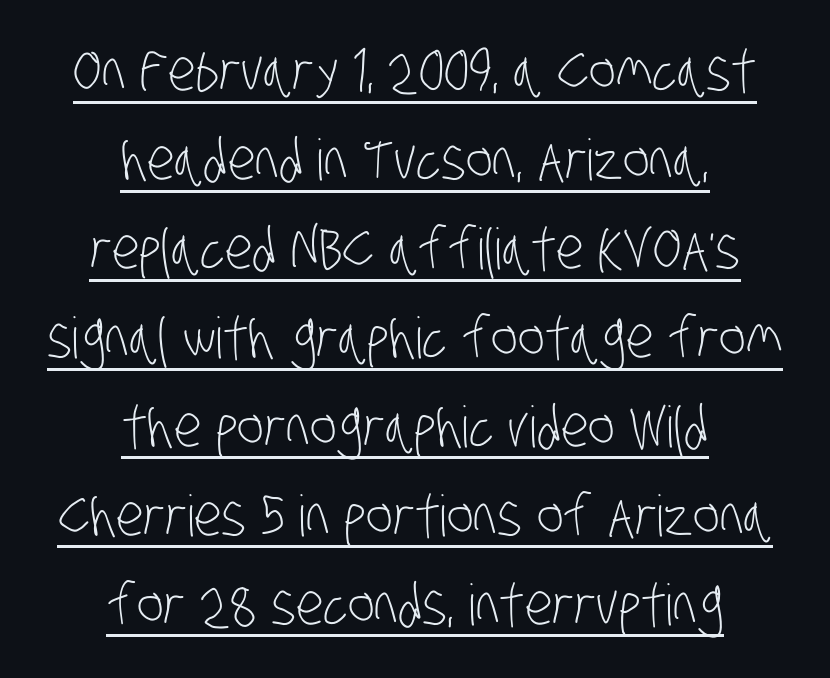
{"serif": "no", "bold": "no", "weight": "light", "width": "condensed", "stroke_contrast": "low", "x_height": "large", "monospaced": "no", "underline": "yes", "align": "center", "line_spacing": "normal", "line_spacing_ratio": 1.56, "letter_spacing": "normal", "letter_spacing_em": 0.0, "glyph_px": 57}
